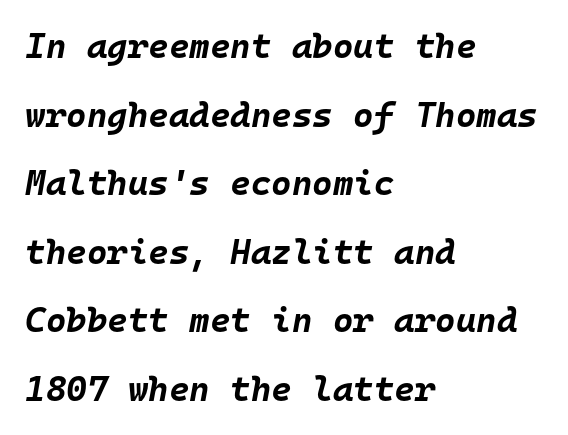
{"italic": "yes", "lean": "right", "slant_degrees": 10, "bold": "yes", "weight": "bold", "width": "normal", "stroke_contrast": "low", "x_height": "large", "monospaced": "yes", "underline": "no", "align": "left", "line_spacing": "loose", "line_spacing_ratio": 1.96, "letter_spacing": "normal", "letter_spacing_em": 0.0, "glyph_px": 35}
